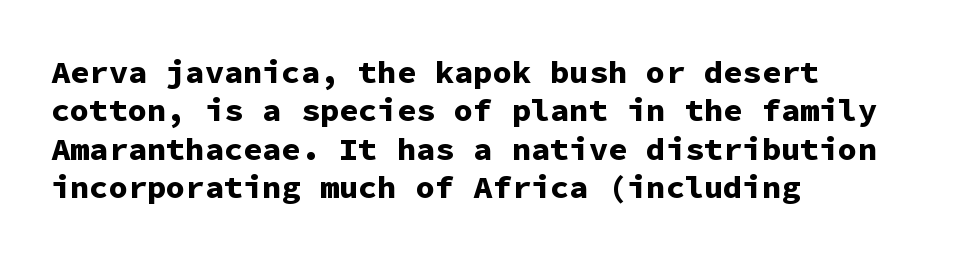
The image shows 32 px bold sans-serif type, upright, monospaced; set left-aligned, line spacing 1.2x, normal letter spacing, not underlined; low stroke contrast and a medium x-height.
